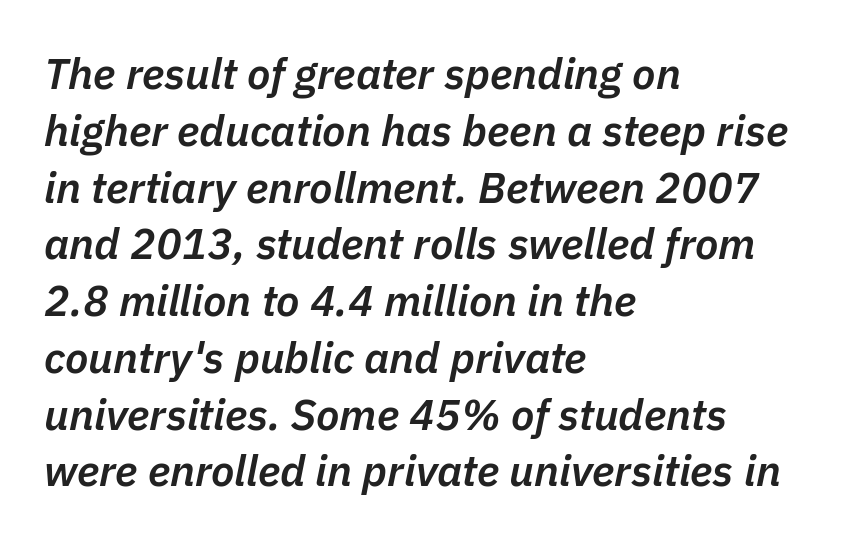
Q: Is the text bold? A: Semi-bold.
Q: Is the text italic (slanted)? A: Yes, it leans right by about 11 degrees.
Q: Is the text underlined? A: No.
Q: How is the paragraph aligned? A: Left-aligned.
Q: Is the spacing between letters normal or unusually wide? A: Normal.
Q: Is the spacing between lines tight, normal or loose? A: Normal.
Q: Width (condensed, normal, or wide)? A: Normal.
Q: Stroke contrast? A: Low.
Q: x-height? A: Medium.
Q: Monospaced? A: No.
